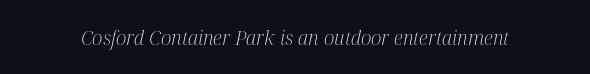
{"italic": "yes", "lean": "right", "slant_degrees": 12, "bold": "no", "underline": "no", "letter_spacing": "normal", "letter_spacing_em": 0.0, "glyph_px": 20}
